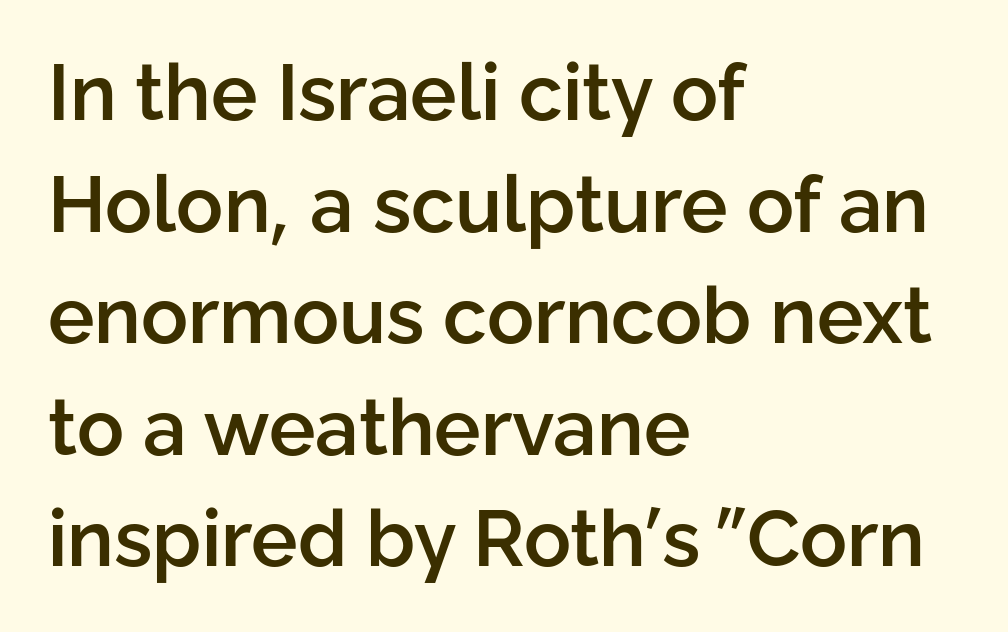
Varying glyph widths throughout — classic text-font behaviour. This is the in-between weight designers call semibold or demi. Descenders hang freely into open space. Observe the absence of serifs on each vertical stroke in this sample. Leading matches the norm, producing a regular column.
